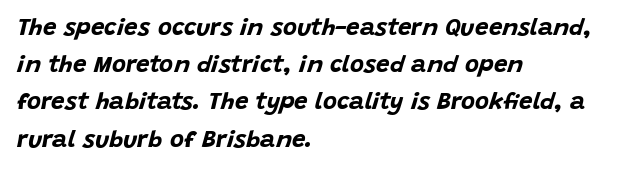
{"italic": "yes", "lean": "right", "slant_degrees": 15, "bold": "yes", "underline": "no", "align": "left", "line_spacing": "normal", "line_spacing_ratio": 1.55, "letter_spacing": "normal", "letter_spacing_em": 0.0, "glyph_px": 24}
